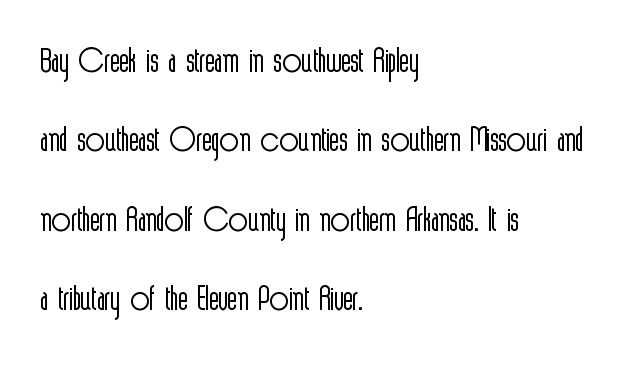
{"serif": "no", "italic": "no", "bold": "no", "weight": "light", "width": "condensed", "x_height": "medium", "monospaced": "no", "underline": "no", "align": "left", "line_spacing": "normal", "line_spacing_ratio": 1.59, "letter_spacing": "normal", "letter_spacing_em": 0.0, "glyph_px": 50}
